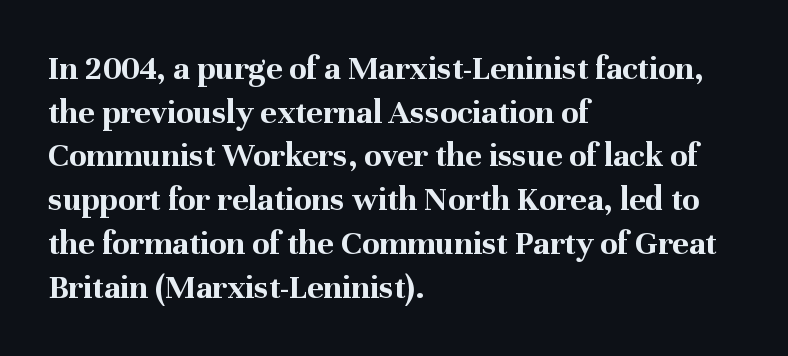
When letters stand straight like this, we call the style roman or upright. Plenty of ink on the page — the face is bold. A serif font was chosen for this passage. Spacing between characters is what you'd get straight out of the box. The passage shown stacks its lines at a standard gap. The passage shown is typed in a proportional face where columns would drift.
